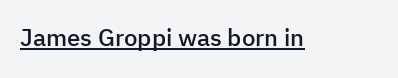
The image shows 24 px text type, upright; set normal letter spacing, underlined.
